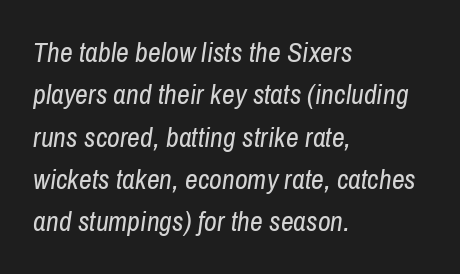
Type without underlining. If you drew a ruler down the left edge, every line would touch it. A typesetter would call this leading conventional body-copy spacing. Observe the lean: these are italic letterforms. Ink coverage per letter is moderate at most. A typesetter would call this zero additional tracking.
